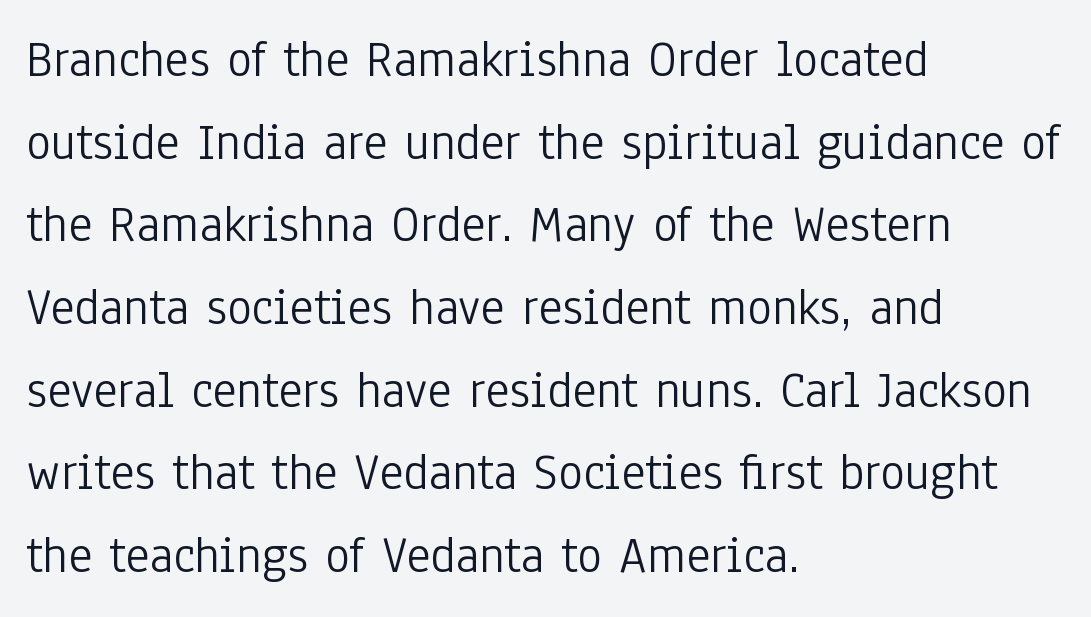
{"serif": "no", "italic": "no", "bold": "no", "weight": "light", "width": "condensed", "stroke_contrast": "low", "x_height": "medium", "monospaced": "no", "underline": "no", "align": "left", "line_spacing": "normal", "line_spacing_ratio": 1.59, "letter_spacing": "normal", "letter_spacing_em": 0.0, "glyph_px": 52}
